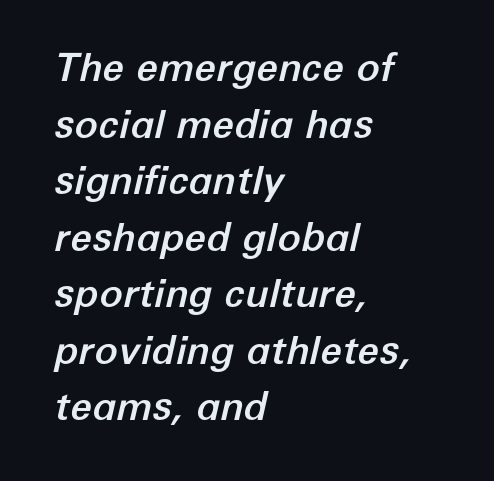
Q: Is the text italic (slanted)? A: Yes, it leans right by about 12 degrees.
Q: Is the text underlined? A: No.
Q: How is the paragraph aligned? A: Left-aligned.
Q: Is the spacing between letters normal or unusually wide? A: Normal.
Q: Is the spacing between lines tight, normal or loose? A: Normal.
Q: Width (condensed, normal, or wide)? A: Normal.
Q: Stroke contrast? A: Low.
Q: x-height? A: Medium.
Q: Monospaced? A: No.
